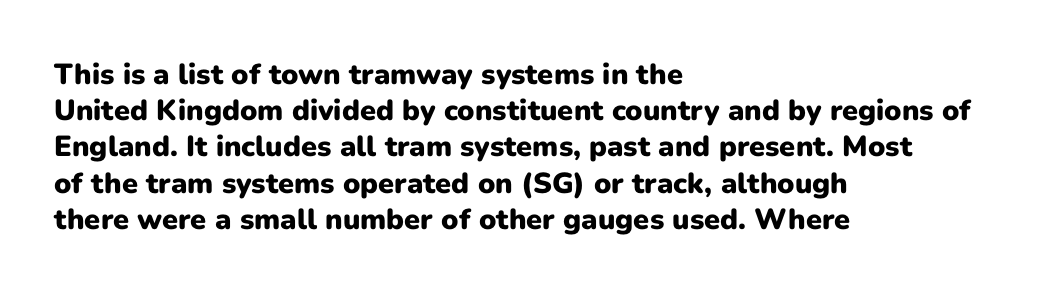
{"serif": "no", "italic": "no", "bold": "yes", "weight": "heavy", "width": "normal", "stroke_contrast": "low", "x_height": "medium", "monospaced": "no", "underline": "no", "align": "left", "line_spacing": "normal", "line_spacing_ratio": 1.25, "letter_spacing": "normal", "letter_spacing_em": 0.0, "glyph_px": 29}
